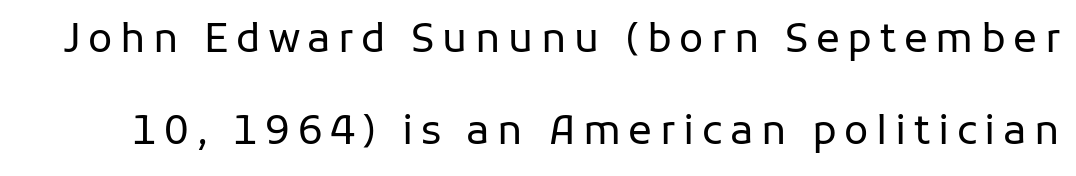
{"serif": "no", "italic": "no", "bold": "no", "weight": "regular", "width": "normal", "stroke_contrast": "low", "x_height": "medium", "monospaced": "no", "underline": "no", "line_spacing": "loose", "line_spacing_ratio": 2.29, "glyph_px": 40}
